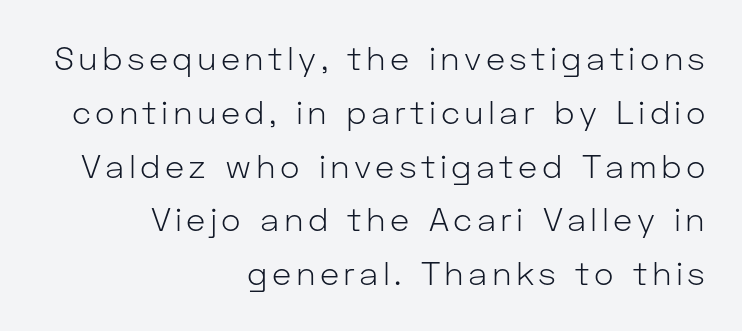
Check the space under the baseline: it is left empty. The lines in this sample share a right terminus and differ only in where they begin. In terms of posture, this sample is upright. Letterform terminals end flat and unadorned throughout the passage. How would I describe the line gaps? Plain and ordinary.
